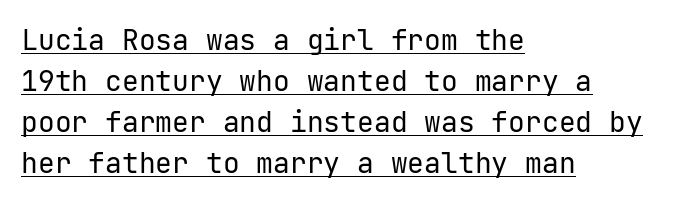
Q: Is the text bold? A: No.
Q: Is the text italic (slanted)? A: No, it is upright.
Q: Is the typeface a serif or a sans-serif typeface? A: Sans-serif.
Q: Is the text underlined? A: Yes.
Q: How is the paragraph aligned? A: Left-aligned.
Q: Is the spacing between letters normal or unusually wide? A: Normal.
Q: Is the spacing between lines tight, normal or loose? A: Normal.
Q: Width (condensed, normal, or wide)? A: Normal.
Q: Stroke contrast? A: Low.
Q: x-height? A: Medium.
